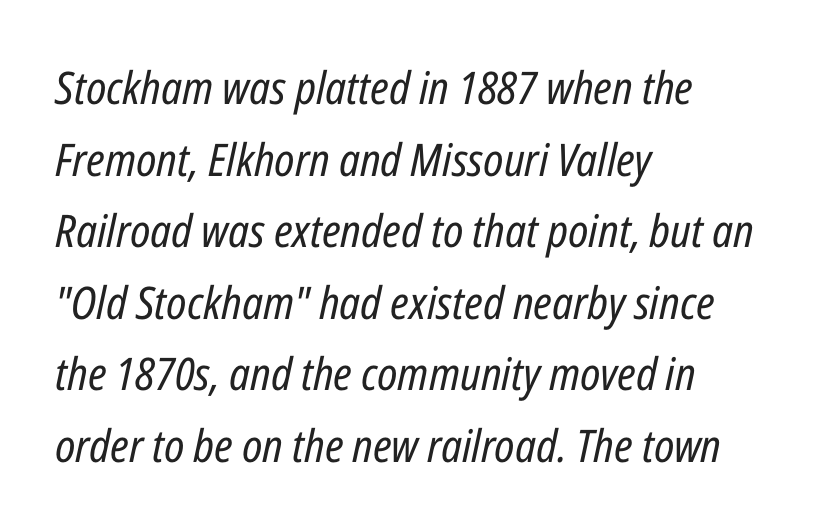
The face used here is proportionally spaced, like ordinary book or web type. Which margin do the lines hug? The left one — the right edge is uneven. Only glyphs here, with clear space below each row. The space between consecutive lines is moderate. Stems and bowls with no extra thickness — not bold.
